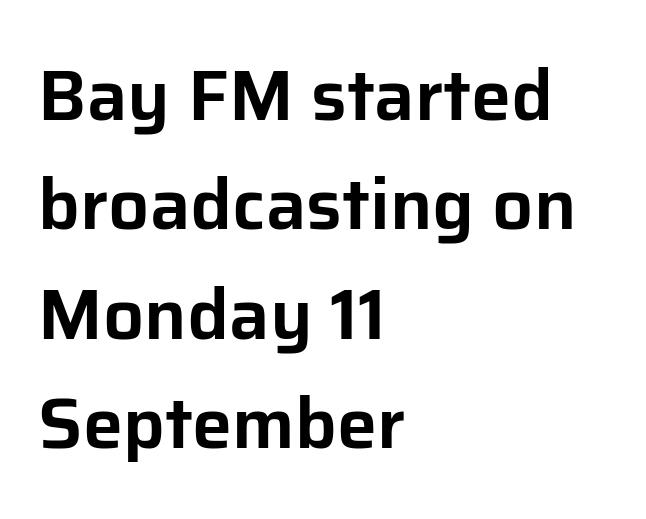
The image shows 72 px sans-serif type, upright; set left-aligned, normal line spacing (1.52x), normal letter spacing, not underlined; low stroke contrast and a medium x-height.
